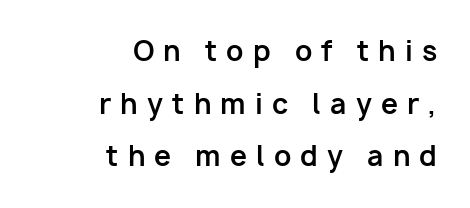
Tracking value appears strongly positive — letters spread wide. Just letters on the line, the space beneath them empty. Is there much room between lines? Yes — plenty of vertical air separates them. The typesetter chose a ragged-left arrangement here. The axis of the letterforms is exactly vertical. A dark, heavy texture on the line: the type is bold.
